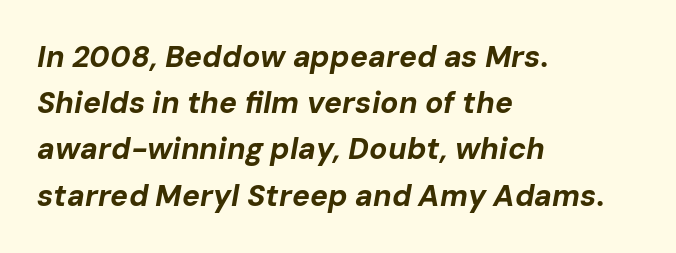
{"italic": "yes", "lean": "right", "slant_degrees": 10, "bold": "yes", "weight": "bold", "width": "normal", "stroke_contrast": "low", "x_height": "medium", "monospaced": "no", "underline": "no", "align": "left", "line_spacing": "normal", "line_spacing_ratio": 1.54, "letter_spacing": "normal", "letter_spacing_em": 0.0, "glyph_px": 30}
